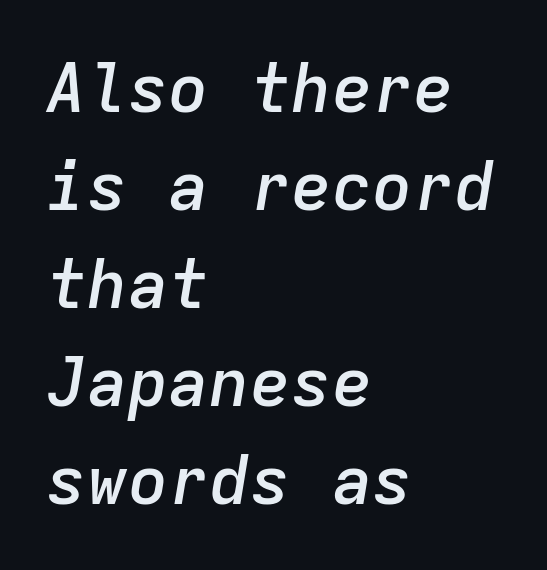
Q: Is the text bold? A: Semi-bold.
Q: Is the text italic (slanted)? A: Yes, it leans right by about 9 degrees.
Q: Is the text underlined? A: No.
Q: How is the paragraph aligned? A: Left-aligned.
Q: Is the spacing between letters normal or unusually wide? A: Normal.
Q: Is the spacing between lines tight, normal or loose? A: Normal.
Q: Width (condensed, normal, or wide)? A: Normal.
Q: Stroke contrast? A: Low.
Q: x-height? A: Medium.
Q: Monospaced? A: Yes.
